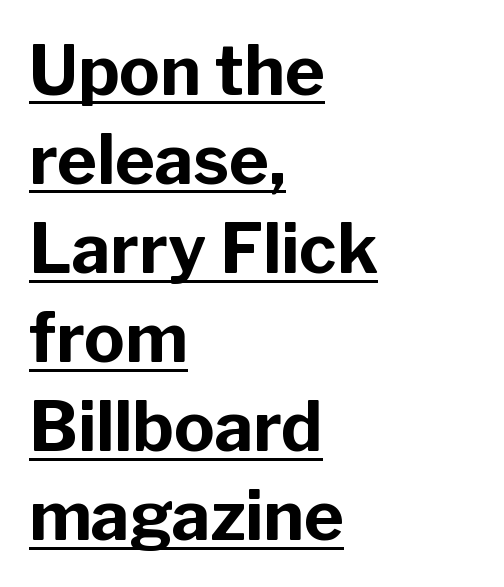
Q: Is the text bold? A: Yes.
Q: Is the text italic (slanted)? A: No, it is upright.
Q: Is the typeface a serif or a sans-serif typeface? A: Sans-serif.
Q: Is the text underlined? A: Yes.
Q: How is the paragraph aligned? A: Left-aligned.
Q: Is the spacing between letters normal or unusually wide? A: Normal.
Q: Is the spacing between lines tight, normal or loose? A: Normal.
Q: Width (condensed, normal, or wide)? A: Normal.
Q: Stroke contrast? A: Low.
Q: x-height? A: Medium.
Q: Monospaced? A: No.
